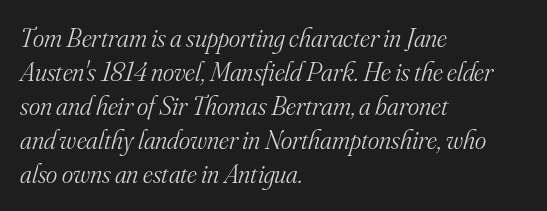
Q: Is the text bold? A: No.
Q: Is the text italic (slanted)? A: Yes, it leans right by about 16 degrees.
Q: Is the text underlined? A: No.
Q: How is the paragraph aligned? A: Left-aligned.
Q: Is the spacing between letters normal or unusually wide? A: Normal.
Q: Is the spacing between lines tight, normal or loose? A: Normal.
